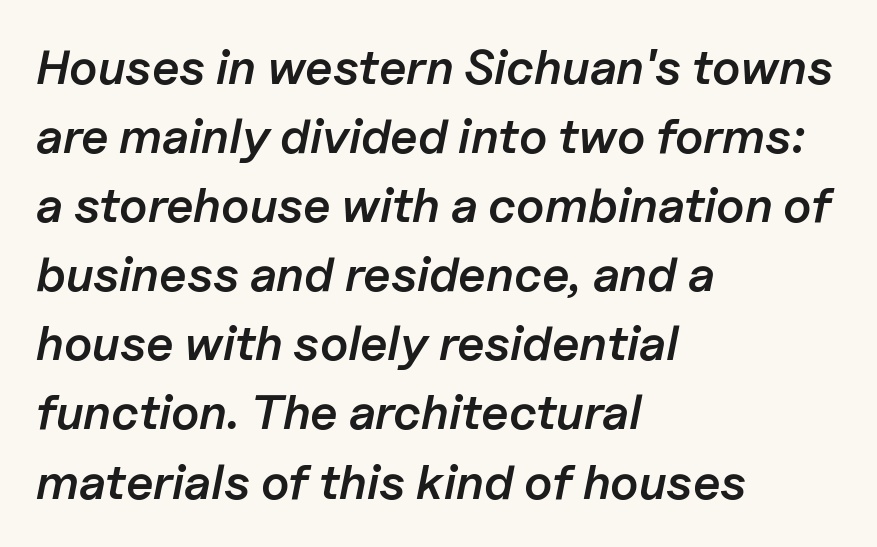
Q: Is the text bold? A: Semi-bold.
Q: Is the text italic (slanted)? A: Yes, it leans right by about 11 degrees.
Q: Is the text underlined? A: No.
Q: How is the paragraph aligned? A: Left-aligned.
Q: Is the spacing between letters normal or unusually wide? A: Normal.
Q: Is the spacing between lines tight, normal or loose? A: Normal.
Q: Width (condensed, normal, or wide)? A: Normal.
Q: Stroke contrast? A: Low.
Q: x-height? A: Medium.
Q: Monospaced? A: No.
